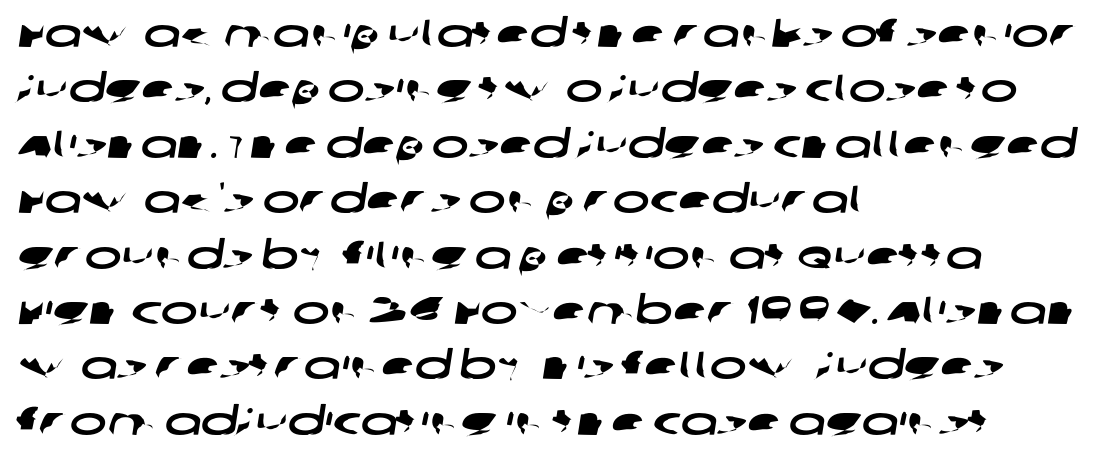
The image shows 39 px wide sans-serif type; set left-aligned, normal line spacing (1.42x), normal letter spacing, not underlined; low stroke contrast and a large x-height.
